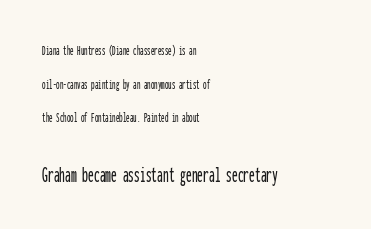
Q: Is the text italic (slanted)? A: No, it is upright.
Q: Is the text underlined? A: No.
Q: How is the paragraph aligned? A: Left-aligned.
Q: Is the spacing between letters normal or unusually wide? A: Normal.
Q: Is the spacing between lines tight, normal or loose? A: Loose.
Q: Which block of text is set in a larger size, the first (top) or the second (bottom)? A: The second (bottom) one.
